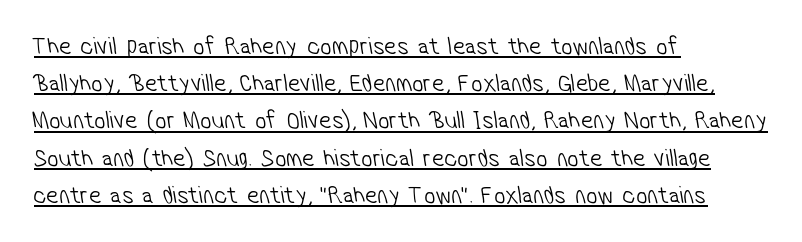
The passage shown is underscored from start to finish. A normal amount of white space separates one row of letters from the next. Stroke mass is kept to a normal reading level or below. How are the letters spaced? Ordinarily, with no added tracking.
